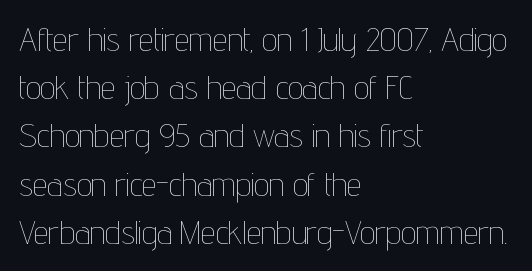
The image shows 33 px thin, condensed type, upright; set left-aligned, normal line spacing (1.46x), normal letter spacing, not underlined; low stroke contrast and a medium x-height.
